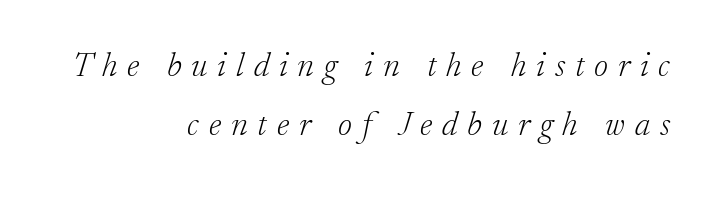
{"serif": "yes", "italic": "yes", "lean": "right", "slant_degrees": 17, "bold": "no", "weight": "light", "width": "normal", "stroke_contrast": "low", "x_height": "small", "monospaced": "no", "underline": "no", "align": "right", "line_spacing_ratio": 1.75, "letter_spacing": "wide", "letter_spacing_em": 0.29, "glyph_px": 34}
